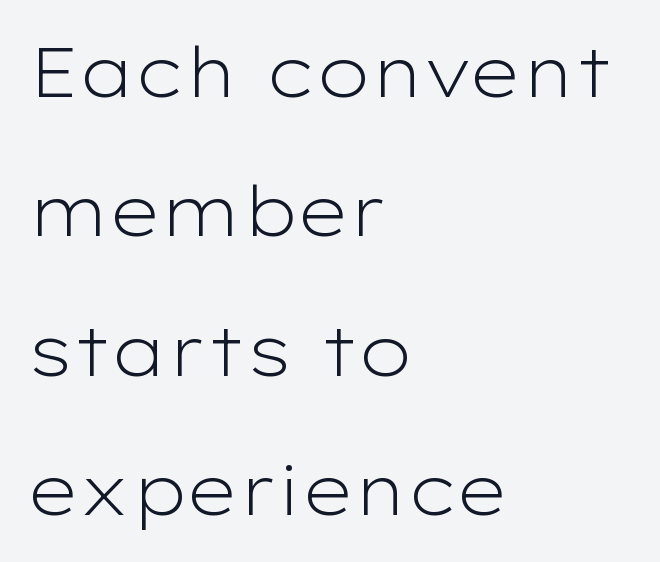
{"serif": "no", "italic": "no", "bold": "no", "weight": "light", "width": "wide", "stroke_contrast": "low", "x_height": "medium", "monospaced": "no", "underline": "no", "align": "left", "line_spacing": "loose", "line_spacing_ratio": 2.02, "letter_spacing": "normal", "letter_spacing_em": 0.0, "glyph_px": 69}
